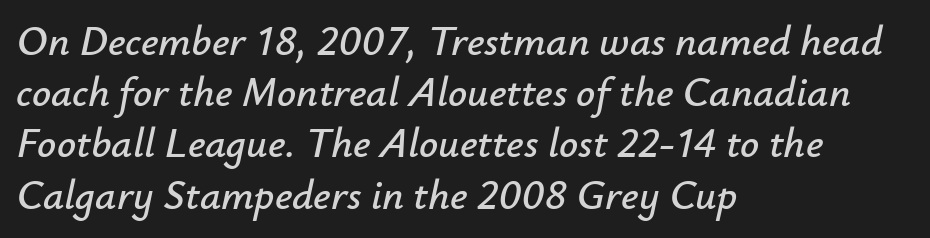
Q: Is the text italic (slanted)? A: Yes, it leans right by about 12 degrees.
Q: Is the text underlined? A: No.
Q: How is the paragraph aligned? A: Left-aligned.
Q: Is the spacing between letters normal or unusually wide? A: Normal.
Q: Width (condensed, normal, or wide)? A: Normal.
Q: Stroke contrast? A: Low.
Q: x-height? A: Small.
Q: Monospaced? A: No.
